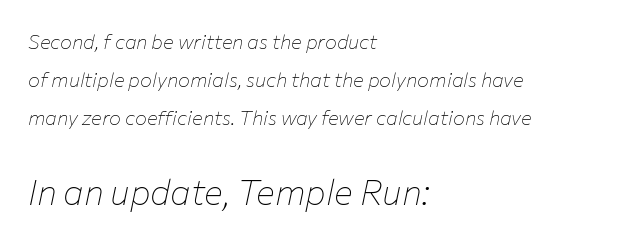
{"italic": "yes", "lean": "right", "slant_degrees": 12, "bold": "no", "weight": "thin", "width": "normal", "stroke_contrast": "low", "x_height": "medium", "monospaced": "no", "underline": "no", "align": "left", "line_spacing_ratio": 1.89, "letter_spacing": "normal", "letter_spacing_em": 0.0, "larger_block": "second", "size_ratio": 1.75, "glyph_px": 35}
